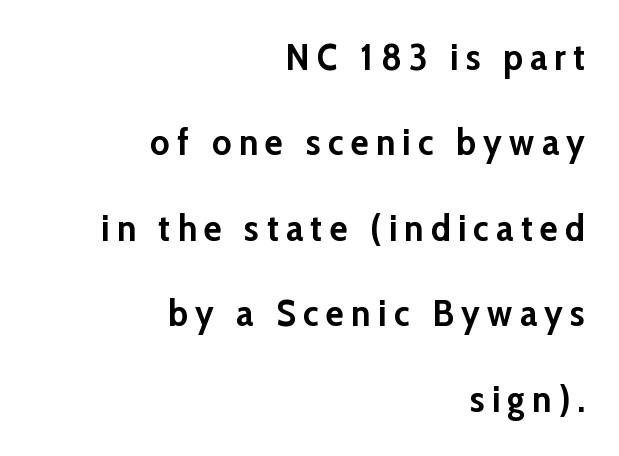
{"serif": "no", "italic": "no", "bold": "yes", "weight": "semibold", "width": "normal", "stroke_contrast": "low", "x_height": "medium", "monospaced": "no", "underline": "no", "align": "right", "line_spacing": "loose", "line_spacing_ratio": 2.31, "letter_spacing": "wide", "letter_spacing_em": 0.2, "glyph_px": 37}
